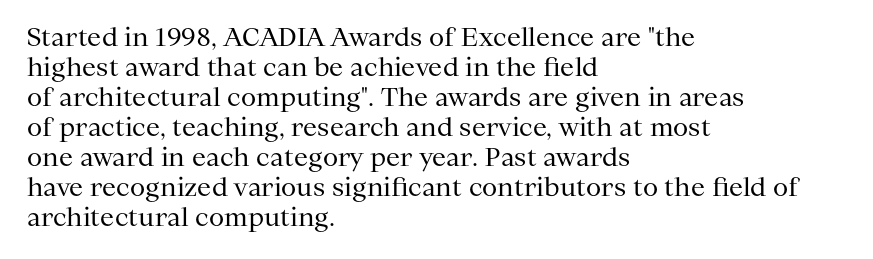
Q: Is the text bold? A: No.
Q: Is the text italic (slanted)? A: No, it is upright.
Q: Is the text underlined? A: No.
Q: How is the paragraph aligned? A: Left-aligned.
Q: Is the spacing between letters normal or unusually wide? A: Normal.
